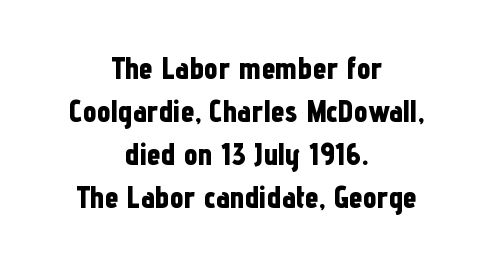
{"serif": "no", "italic": "no", "bold": "yes", "weight": "bold", "width": "condensed", "stroke_contrast": "low", "x_height": "medium", "monospaced": "no", "underline": "no", "align": "center", "line_spacing": "normal", "line_spacing_ratio": 1.39, "letter_spacing": "normal", "letter_spacing_em": 0.0, "glyph_px": 31}
